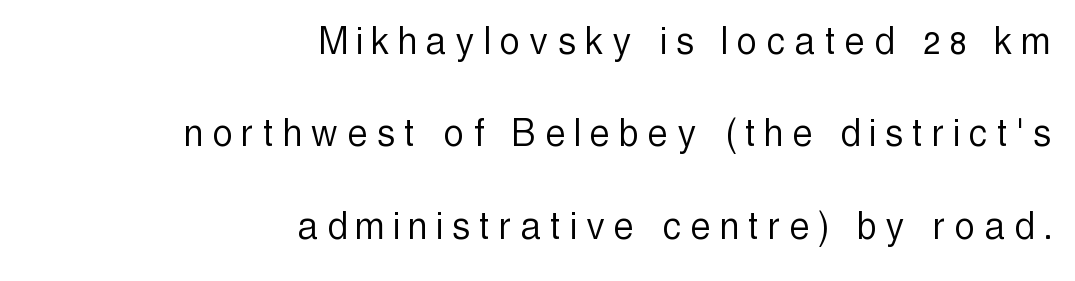
Q: Is the text bold? A: No.
Q: Is the text italic (slanted)? A: No, it is upright.
Q: Is the typeface a serif or a sans-serif typeface? A: Sans-serif.
Q: Is the text underlined? A: No.
Q: How is the paragraph aligned? A: Right-aligned.
Q: Is the spacing between letters normal or unusually wide? A: Unusually wide.
Q: Is the spacing between lines tight, normal or loose? A: Loose.
Q: Width (condensed, normal, or wide)? A: Condensed.
Q: x-height? A: Medium.
Q: Monospaced? A: No.
